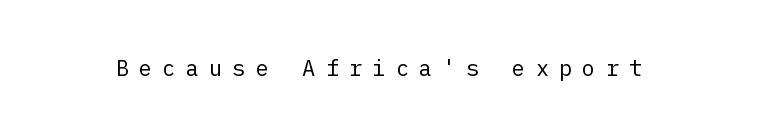
The letterforms sit at book weight or below. The foot of each line stays bare and open. A roman cut, with each character standing at attention. The line texture is sparse and dotted thanks to wide tracking.
